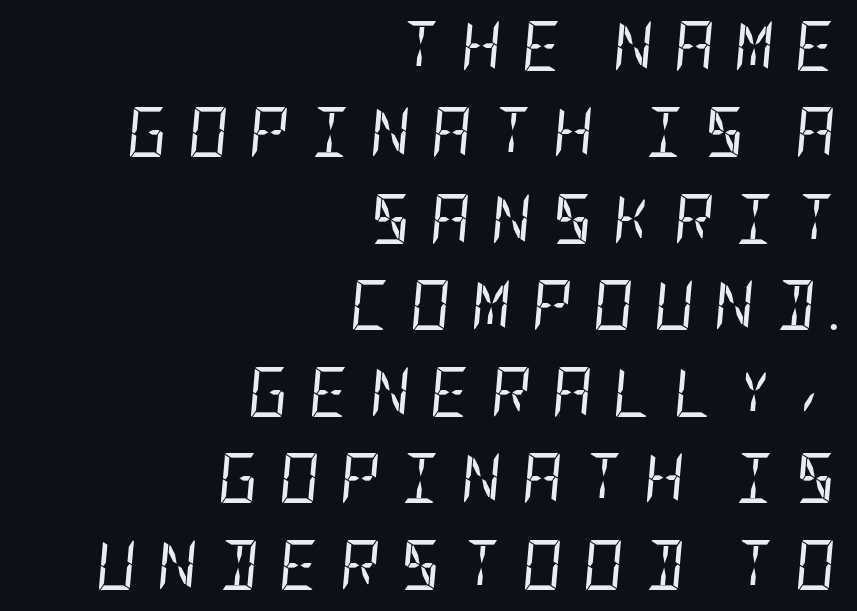
Q: Is the text bold? A: No.
Q: Is the text italic (slanted)? A: Yes, it leans right by about 5 degrees.
Q: Is the text underlined? A: No.
Q: How is the paragraph aligned? A: Right-aligned.
Q: Is the spacing between letters normal or unusually wide? A: Unusually wide.
Q: Width (condensed, normal, or wide)? A: Condensed.
Q: Stroke contrast? A: Low.
Q: x-height? A: Large.
